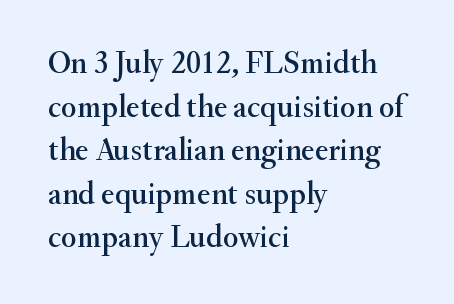
These lines stack with their left ends in a neat column. Is this a fixed-width face? No — the glyphs have proportional, varying widths. The type is set solid horizontally, with unmodified tracking. Quick note: interline space is typical.
